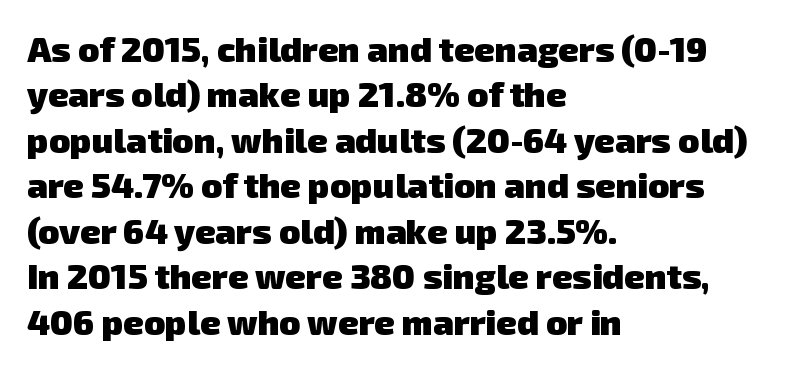
{"serif": "no", "bold": "yes", "weight": "heavy", "width": "normal", "stroke_contrast": "low", "x_height": "medium", "monospaced": "no", "underline": "no", "align": "left", "line_spacing": "normal", "line_spacing_ratio": 1.3, "letter_spacing": "normal", "letter_spacing_em": 0.0, "glyph_px": 35}
